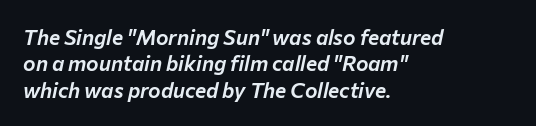
The image shows 21 px text type, italic (leaning right); set left-aligned, normal line spacing (1.26x), normal letter spacing, not underlined.
